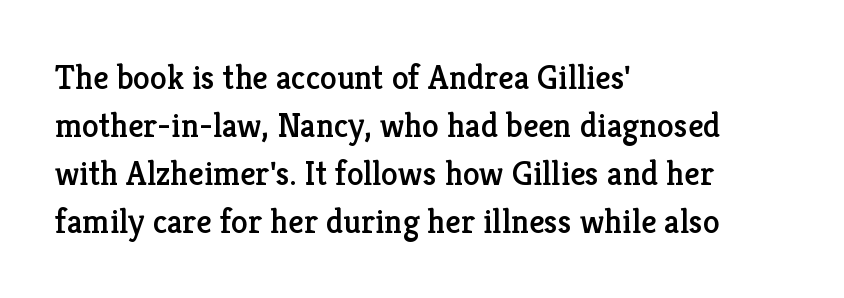
The image shows 34 px serif type, upright; set left-aligned, normal line spacing (1.41x), normal letter spacing, not underlined; low stroke contrast and a medium x-height.
